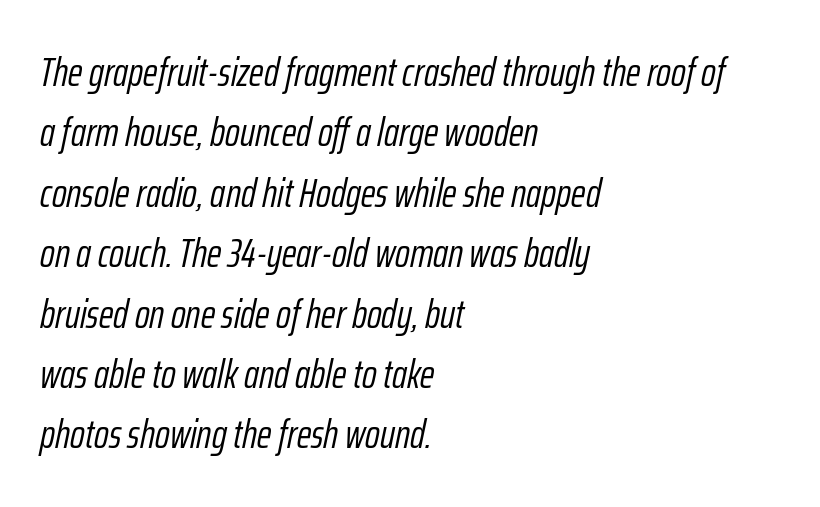
{"italic": "yes", "lean": "right", "slant_degrees": 12, "bold": "no", "weight": "light", "width": "condensed", "stroke_contrast": "low", "x_height": "medium", "monospaced": "no", "underline": "no", "align": "left", "line_spacing": "normal", "line_spacing_ratio": 1.51, "letter_spacing": "normal", "letter_spacing_em": 0.0, "glyph_px": 40}
